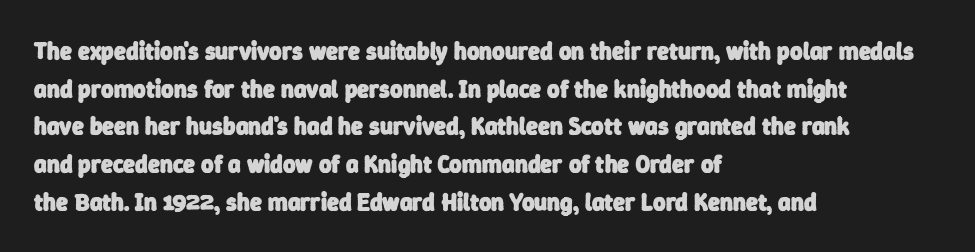
The typesetter chose a ragged-right arrangement here. Heavy, bold letterforms. A normal amount of white space separates one row of letters from the next. A clean baseline with only descenders dipping below it.
